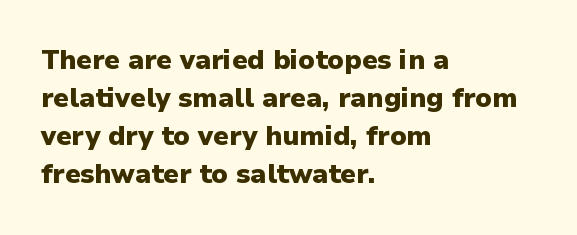
Nothing unusual about the tracking: characters are spaced as the font intends. Glance below the letters and you will spot only blank space. Designer's note — italics off, roman on. Alignment: flush left.
